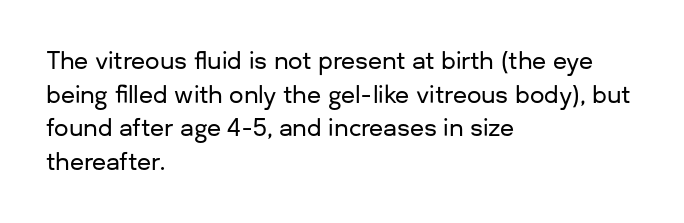
Q: Is the text italic (slanted)? A: No, it is upright.
Q: Is the text underlined? A: No.
Q: How is the paragraph aligned? A: Left-aligned.
Q: Is the spacing between letters normal or unusually wide? A: Normal.
Q: Is the spacing between lines tight, normal or loose? A: Normal.
